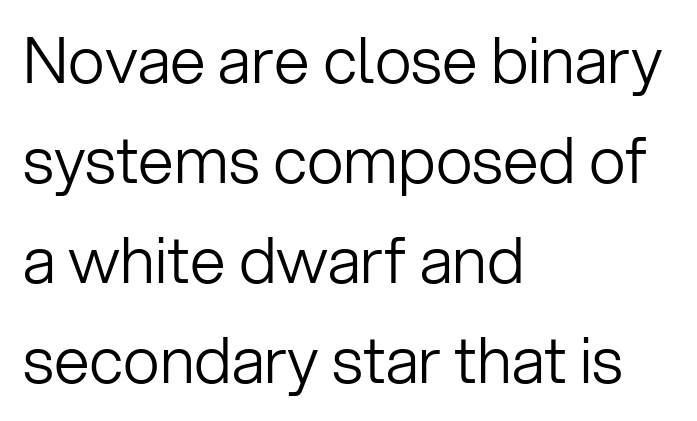
{"serif": "no", "italic": "no", "bold": "no", "weight": "light", "width": "normal", "stroke_contrast": "low", "x_height": "medium", "monospaced": "no", "underline": "no", "align": "left", "line_spacing": "normal", "line_spacing_ratio": 1.56, "letter_spacing": "normal", "letter_spacing_em": 0.0, "glyph_px": 64}
